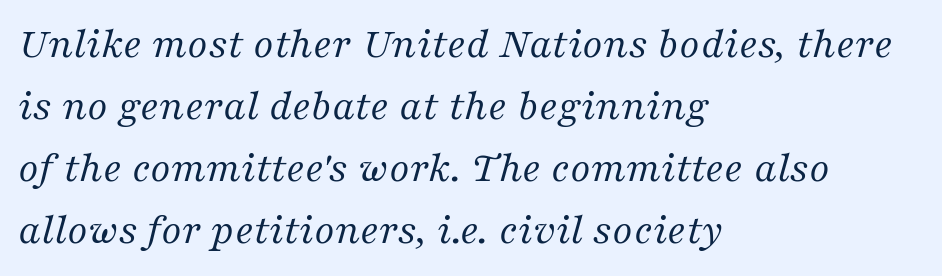
The specimen omits any rule beneath the text block's lines. The face used here has a pronounced slope to its letters. Note the varied advance widths — an 'i' is clearly narrower than an 'm'. How are the letters spaced? Ordinarily, with no added tracking.
